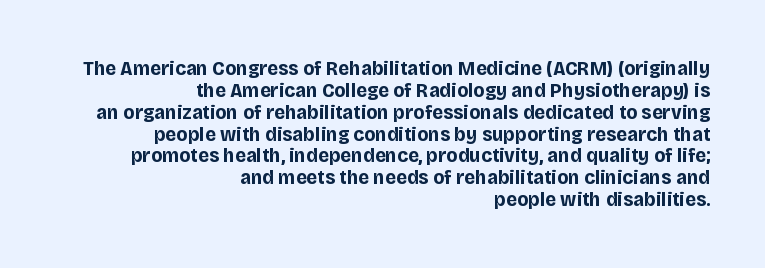
The image shows 21 px bold type, upright; set right-aligned, tight line spacing (1.04x), normal letter spacing, not underlined.
